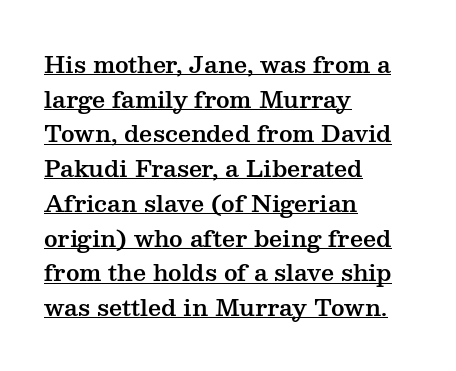
{"italic": "no", "underline": "yes", "align": "left", "line_spacing": "normal", "line_spacing_ratio": 1.51, "letter_spacing": "normal", "letter_spacing_em": 0.0, "glyph_px": 23}
